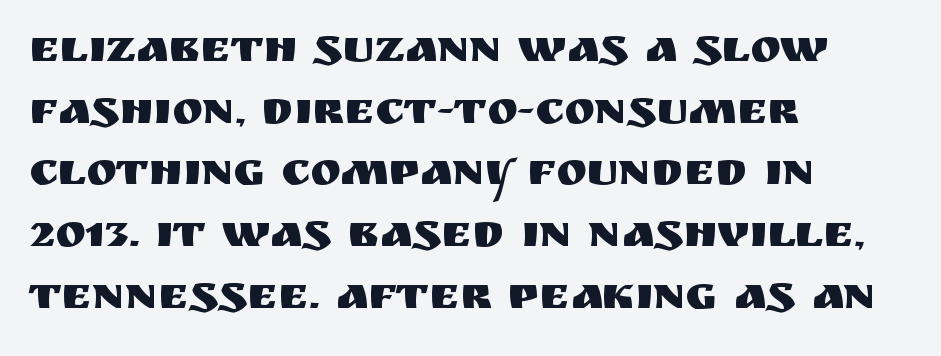
Nothing unusual about the tracking: characters are spaced as the font intends. Teacher's note: observe the even left margin — that is flush-left alignment. A typesetter would call this proportional, since set widths differ per character. The rendering shows plain stroke endings on the letterforms — a sans-serif design.
